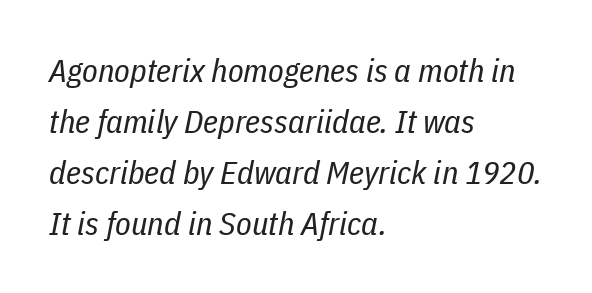
The image shows 32 px regular-weight, condensed type, italic (leaning right); set left-aligned, normal line spacing (1.59x), normal letter spacing, not underlined; low stroke contrast and a medium x-height.
